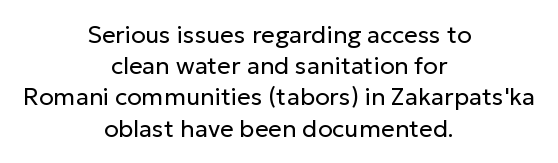
The image shows 24 px text type, upright; set centered, normal line spacing (1.3x), normal letter spacing, not underlined.
